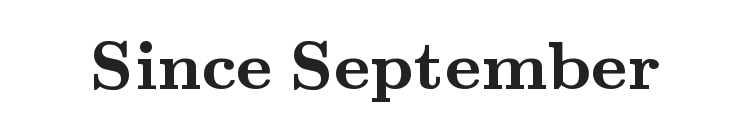
The type family on display is of the serif kind. These lines are rendered in a variable-pitch font. Words appear dense and cohesive because spacing is normal. A full-strength bold gives these letters their thick strokes.
